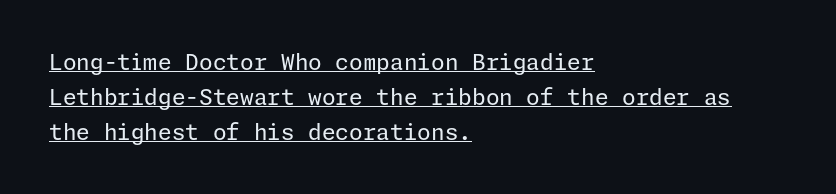
{"italic": "no", "bold": "no", "underline": "yes", "align": "left", "line_spacing": "normal", "line_spacing_ratio": 1.59, "letter_spacing": "normal", "letter_spacing_em": 0.0, "glyph_px": 22}
